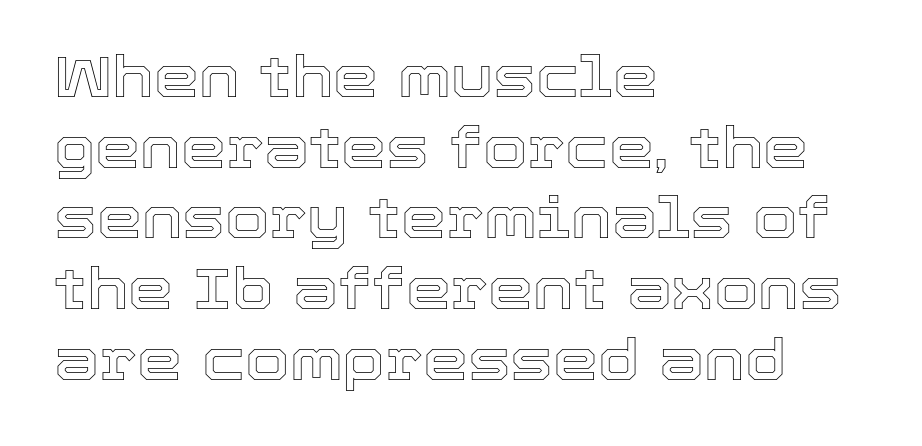
{"italic": "no", "width": "normal", "x_height": "medium", "monospaced": "no", "underline": "no", "align": "left", "line_spacing_ratio": 1.24, "letter_spacing": "normal", "letter_spacing_em": 0.0, "glyph_px": 57}
